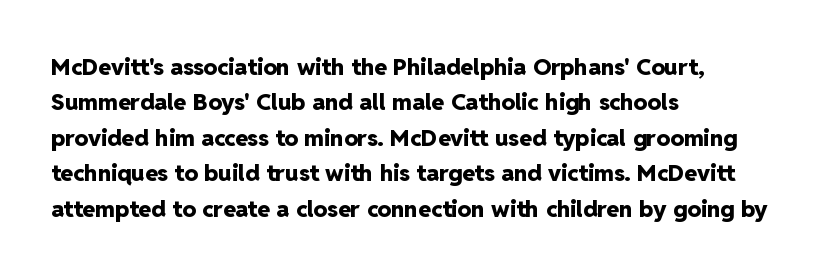
{"italic": "no", "bold": "yes", "underline": "no", "align": "left", "line_spacing": "normal", "line_spacing_ratio": 1.54, "letter_spacing": "normal", "letter_spacing_em": 0.0, "glyph_px": 23}
